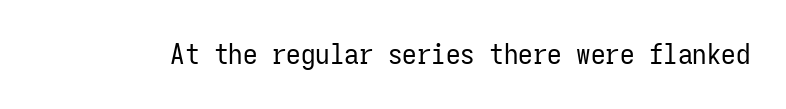
The image shows 29 px regular-weight, condensed sans-serif type, upright, monospaced; set normal letter spacing, not underlined; low stroke contrast and a medium x-height.
